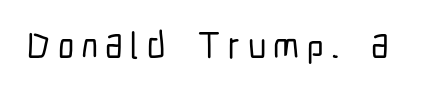
Caption: expanded tracking, letters set apart. Serif or sans? Sans — the stroke terminals are bare. Every stem runs plumb, perpendicular to the baseline. Think of a printed novel: that variable character pitch is what you see here. Quick note: underline off.
